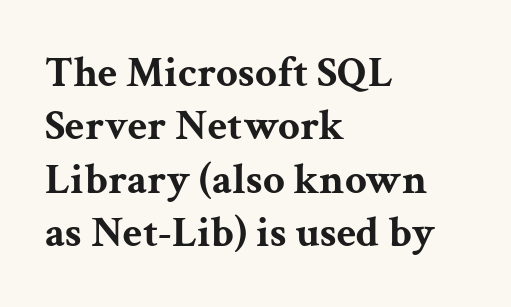
Q: Is the text bold? A: Yes.
Q: Is the text italic (slanted)? A: No, it is upright.
Q: Is the typeface a serif or a sans-serif typeface? A: Serif.
Q: Is the text underlined? A: No.
Q: How is the paragraph aligned? A: Left-aligned.
Q: Is the spacing between letters normal or unusually wide? A: Normal.
Q: Width (condensed, normal, or wide)? A: Wide.
Q: Stroke contrast? A: Medium.
Q: x-height? A: Medium.
Q: Monospaced? A: No.
